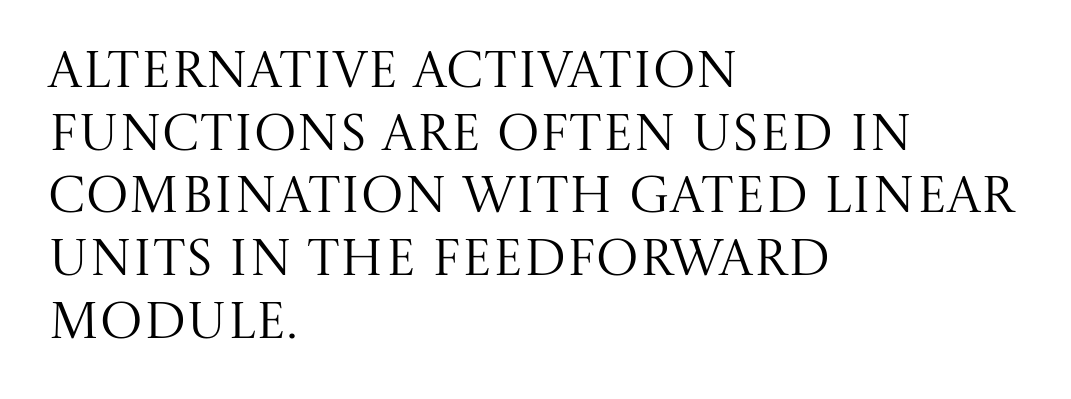
{"serif": "yes", "italic": "no", "bold": "no", "weight": "regular", "width": "normal", "stroke_contrast": "medium", "x_height": "large", "monospaced": "no", "underline": "no", "align": "left", "line_spacing_ratio": 1.23, "letter_spacing": "normal", "letter_spacing_em": 0.0, "glyph_px": 51}
